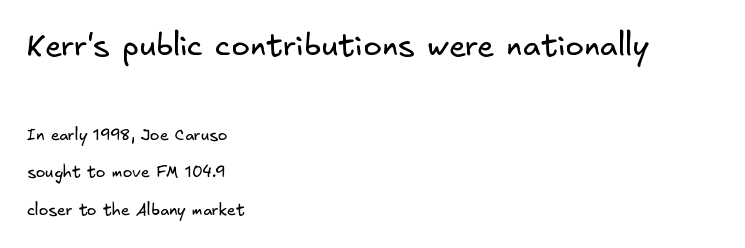
Font category for this specimen: sans-serif. Of the two passages, the one on top uses the larger point size. Unmarked baselines from the first word to the last. Letters have the restrained weight of plain body copy at most. Widely set lines give the paragraph a tall, airy silhouette. No extra tracking has been applied to these lines.
